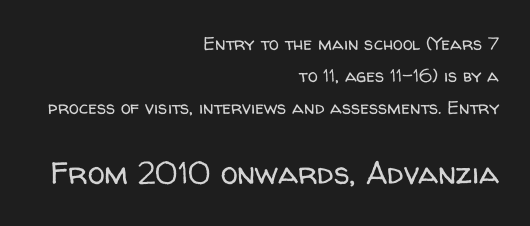
Q: Is the text bold? A: No.
Q: Is the text italic (slanted)? A: No, it is upright.
Q: Is the typeface a serif or a sans-serif typeface? A: Sans-serif.
Q: Is the text underlined? A: No.
Q: How is the paragraph aligned? A: Right-aligned.
Q: Is the spacing between letters normal or unusually wide? A: Normal.
Q: Which block of text is set in a larger size, the first (top) or the second (bottom)? A: The second (bottom) one.
Q: Width (condensed, normal, or wide)? A: Normal.
Q: Stroke contrast? A: Low.
Q: x-height? A: Medium.
Q: Monospaced? A: No.
